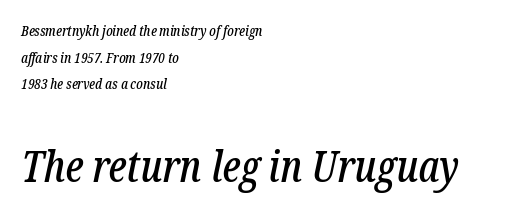
{"serif": "yes", "italic": "yes", "lean": "right", "slant_degrees": 12, "width": "condensed", "stroke_contrast": "low", "x_height": "medium", "monospaced": "no", "underline": "no", "align": "left", "line_spacing": "loose", "line_spacing_ratio": 1.91, "letter_spacing": "normal", "letter_spacing_em": 0.0, "larger_block": "second", "size_ratio": 3.07, "glyph_px": 43}
